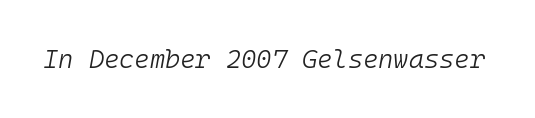
The image shows 26 px text type, italic (leaning right); set normal letter spacing, not underlined.
